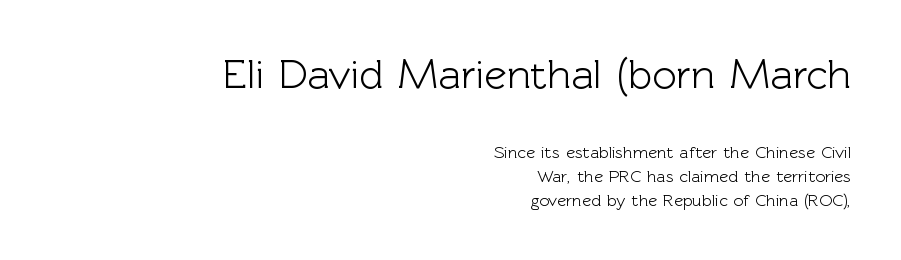
The image shows 42 px sans-serif type, upright; set right-aligned, normal line spacing (1.4x), normal letter spacing, not underlined; the first (top) block is 2.47x larger; a medium x-height.
